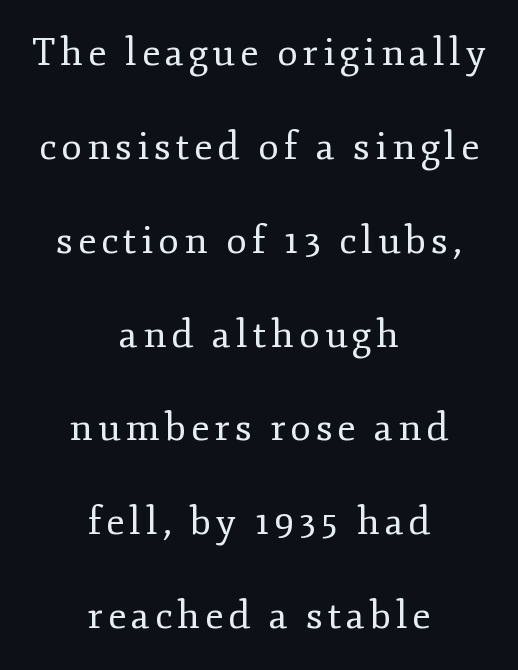
The typesetter chose a symmetrical, centered arrangement here. A typesetter would label this face a serif. A typesetter would call this leading open, well beyond the default. The passage shown is typed in a proportional face where columns would drift. Is the type heavy? It reads as light-to-regular instead. Posture: upright roman.
